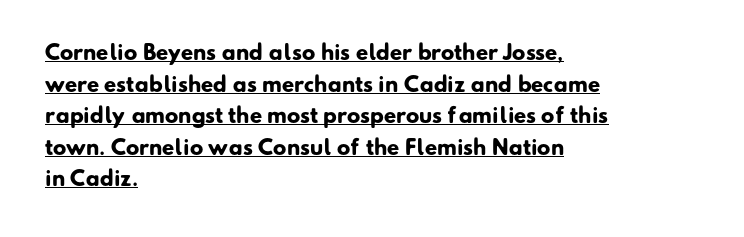
The image shows 20 px bold type; set left-aligned, normal line spacing (1.58x), normal letter spacing, underlined.
